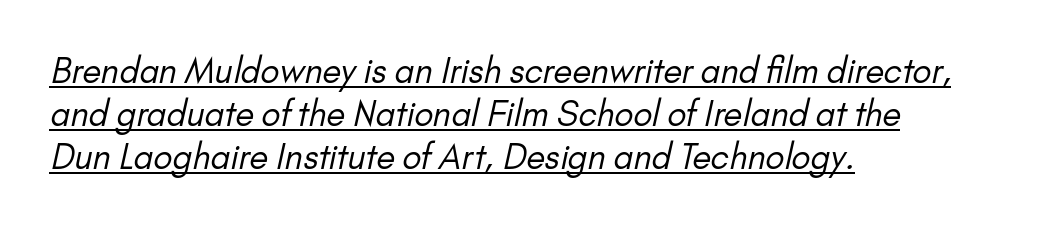
The lines in this sample share a left origin and differ only in where they stop. Counters stay open thanks to moderate or lighter strokes. Letterform terminals end flat and unadorned throughout the passage. Is there an underline? Yes — a line sits under the letters.
